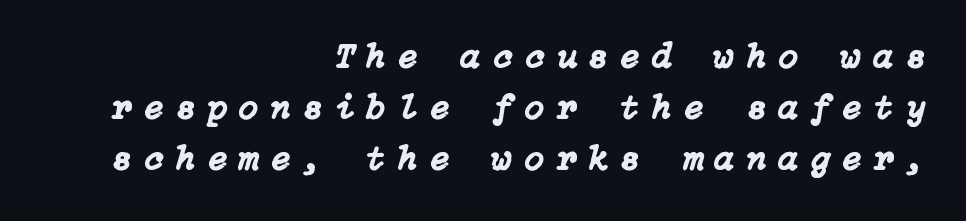
Q: Is the text italic (slanted)? A: Yes, it leans right by about 15 degrees.
Q: Is the text underlined? A: No.
Q: How is the paragraph aligned? A: Right-aligned.
Q: Is the spacing between letters normal or unusually wide? A: Unusually wide.
Q: Is the spacing between lines tight, normal or loose? A: Normal.
Q: Width (condensed, normal, or wide)? A: Normal.
Q: Stroke contrast? A: Low.
Q: x-height? A: Medium.
